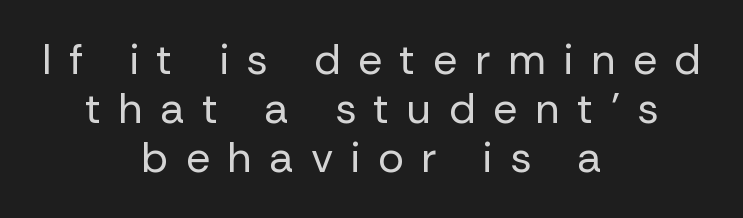
{"serif": "no", "italic": "no", "bold": "no", "weight": "regular", "width": "normal", "stroke_contrast": "low", "x_height": "medium", "monospaced": "no", "underline": "no", "align": "center", "line_spacing": "tight", "line_spacing_ratio": 1.14, "letter_spacing": "wide", "letter_spacing_em": 0.4, "glyph_px": 43}
